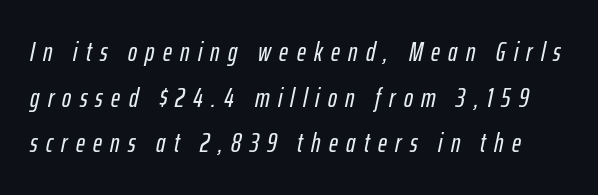
Q: Is the text italic (slanted)? A: Yes, it leans right by about 12 degrees.
Q: Is the text underlined? A: No.
Q: Is the spacing between letters normal or unusually wide? A: Unusually wide.
Q: Is the spacing between lines tight, normal or loose? A: Normal.
